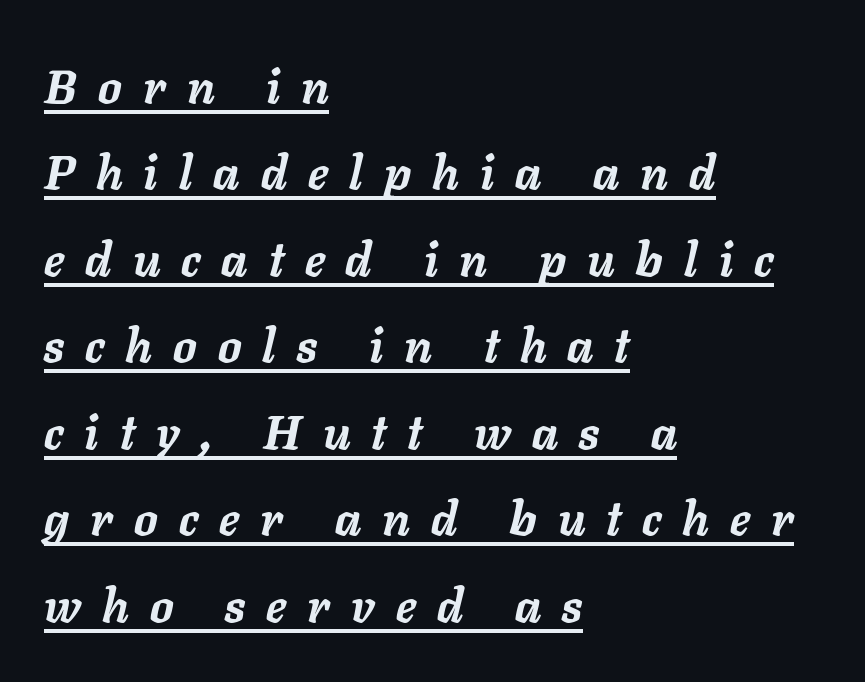
Every character sits at an angle, as italics do. These lines are rendered in a variable-pitch font. Honestly, the letter spacing is so wide it's the main thing you notice. Weight: bold. A classic flush-left, rag-right setting is used for this passage.
